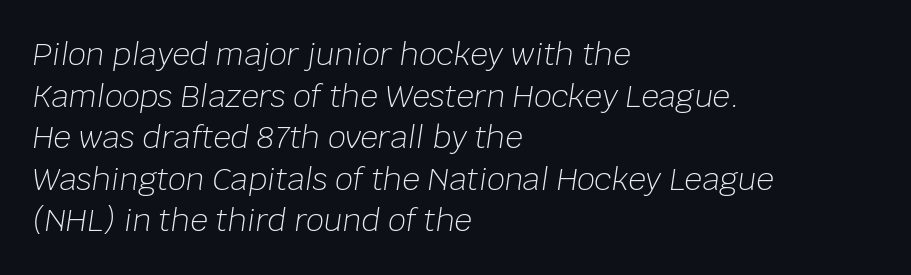
Q: Is the text bold? A: No.
Q: Is the text italic (slanted)? A: Yes, it leans right by about 8 degrees.
Q: Is the text underlined? A: No.
Q: How is the paragraph aligned? A: Left-aligned.
Q: Is the spacing between letters normal or unusually wide? A: Normal.
Q: Is the spacing between lines tight, normal or loose? A: Normal.
Q: Width (condensed, normal, or wide)? A: Normal.
Q: Stroke contrast? A: Low.
Q: x-height? A: Large.
Q: Monospaced? A: No.
